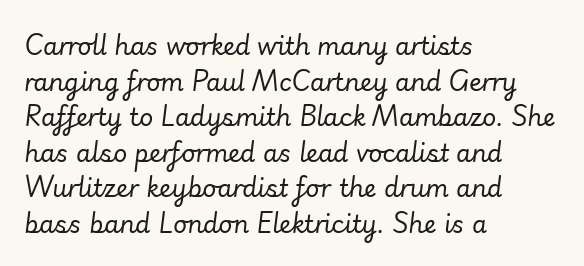
The image shows 24 px text type, italic (leaning right); set left-aligned, normal line spacing (1.48x), normal letter spacing, not underlined.
